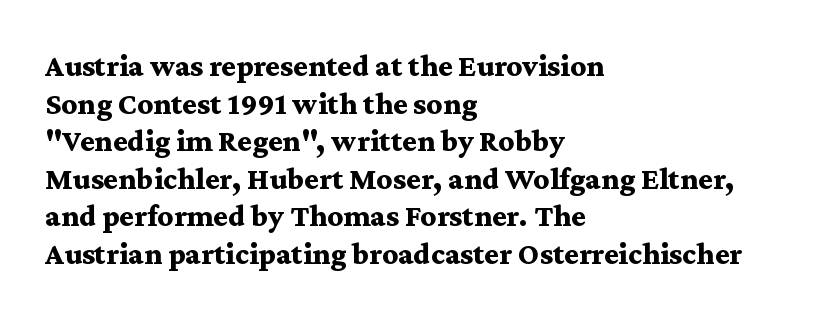
The image shows 31 px bold, wide serif type, upright; set left-aligned, line spacing 1.21x, normal letter spacing, not underlined; medium stroke contrast and a medium x-height.
